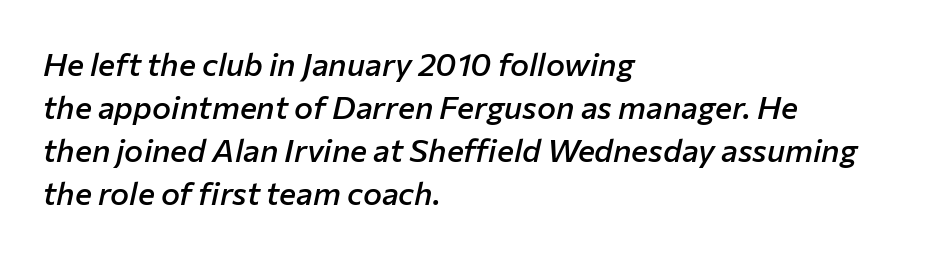
Rows of type keep a routine distance in the vertical direction. Here the glyphs are tracked normally, forming tight word shapes. This sample has the flowing, uneven cadence of proportional lettering. Is the type bold? Partly — it's a semibold, heavier than regular but not fully bold. The area under the type is left untouched. Casual observation: everything's shoved over to the left.
